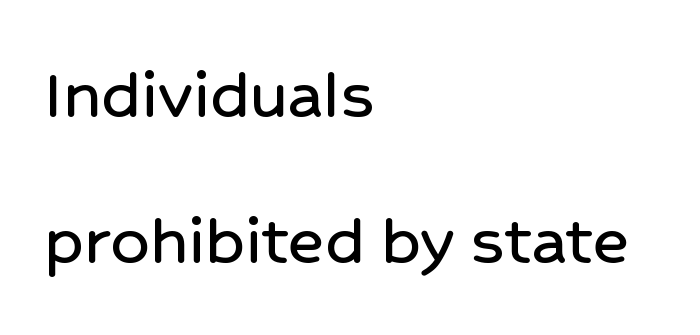
Q: Is the text italic (slanted)? A: No, it is upright.
Q: Is the typeface a serif or a sans-serif typeface? A: Sans-serif.
Q: Is the text underlined? A: No.
Q: How is the paragraph aligned? A: Left-aligned.
Q: Is the spacing between letters normal or unusually wide? A: Normal.
Q: Is the spacing between lines tight, normal or loose? A: Loose.
Q: Width (condensed, normal, or wide)? A: Normal.
Q: Stroke contrast? A: Low.
Q: x-height? A: Medium.
Q: Monospaced? A: No.
